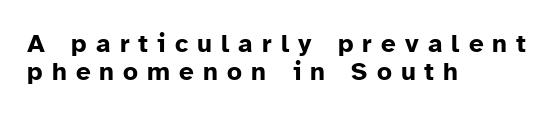
Q: Is the text bold? A: Yes.
Q: Is the text italic (slanted)? A: No, it is upright.
Q: Is the text underlined? A: No.
Q: How is the paragraph aligned? A: Left-aligned.
Q: Is the spacing between letters normal or unusually wide? A: Unusually wide.
Q: Is the spacing between lines tight, normal or loose? A: Tight.
